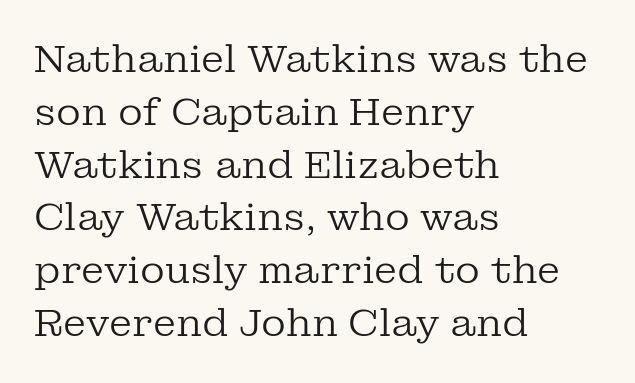
The image shows 38 px regular-weight serif type, upright; set left-aligned, normal line spacing (1.39x), normal letter spacing, not underlined; low stroke contrast and a medium x-height.
